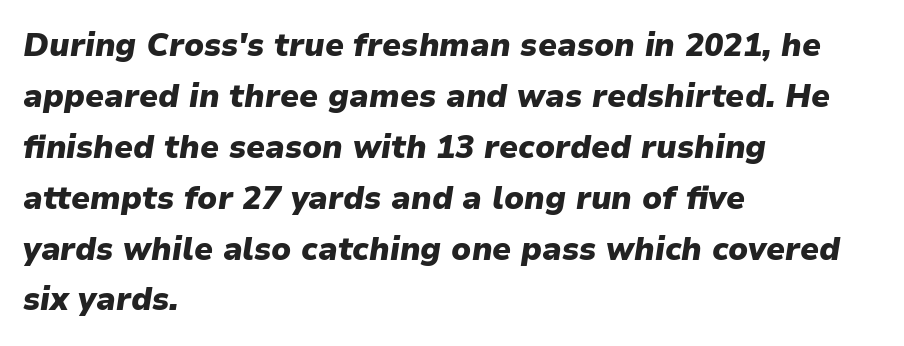
Q: Is the text bold? A: Yes.
Q: Is the text italic (slanted)? A: Yes, it leans right by about 9 degrees.
Q: Is the text underlined? A: No.
Q: How is the paragraph aligned? A: Left-aligned.
Q: Is the spacing between letters normal or unusually wide? A: Normal.
Q: Is the spacing between lines tight, normal or loose? A: Normal.
Q: Width (condensed, normal, or wide)? A: Normal.
Q: Stroke contrast? A: Low.
Q: x-height? A: Medium.
Q: Monospaced? A: No.
